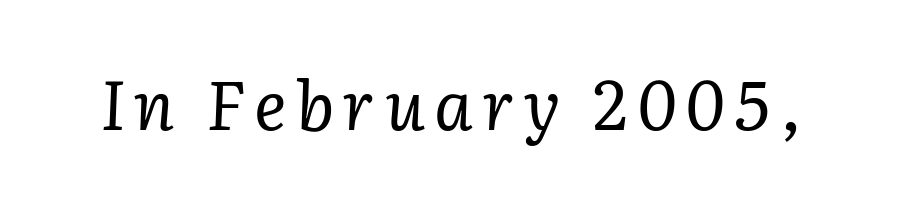
{"serif": "yes", "italic": "yes", "lean": "right", "slant_degrees": 2, "bold": "no", "weight": "regular", "width": "normal", "stroke_contrast": "low", "x_height": "medium", "monospaced": "no", "underline": "no", "glyph_px": 68}
